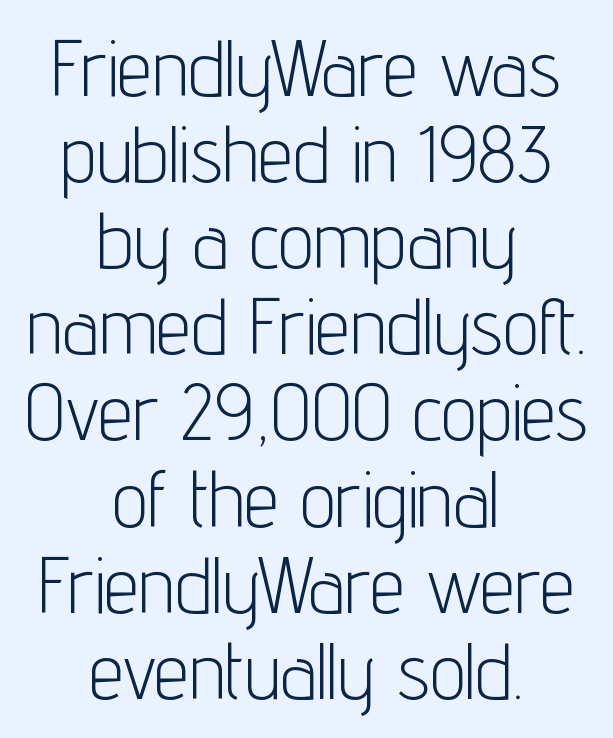
{"serif": "no", "italic": "no", "bold": "no", "weight": "light", "width": "condensed", "stroke_contrast": "low", "x_height": "medium", "monospaced": "no", "underline": "no", "align": "center", "line_spacing": "tight", "line_spacing_ratio": 1.09, "letter_spacing": "normal", "letter_spacing_em": 0.0, "glyph_px": 79}
